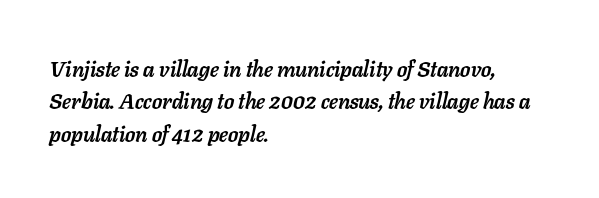
Q: Is the text bold? A: Yes.
Q: Is the text italic (slanted)? A: Yes, it leans right by about 11 degrees.
Q: Is the text underlined? A: No.
Q: How is the paragraph aligned? A: Left-aligned.
Q: Is the spacing between letters normal or unusually wide? A: Normal.
Q: Is the spacing between lines tight, normal or loose? A: Normal.
